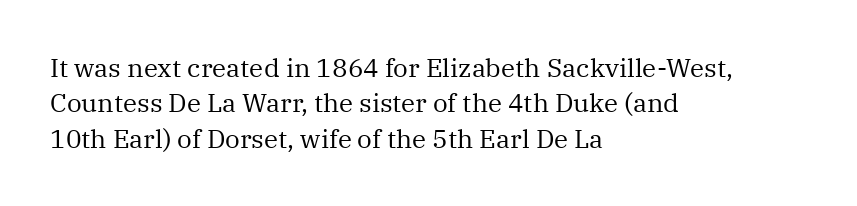
Q: Is the text bold? A: No.
Q: Is the text italic (slanted)? A: No, it is upright.
Q: Is the text underlined? A: No.
Q: How is the paragraph aligned? A: Left-aligned.
Q: Is the spacing between letters normal or unusually wide? A: Normal.
Q: Is the spacing between lines tight, normal or loose? A: Normal.
